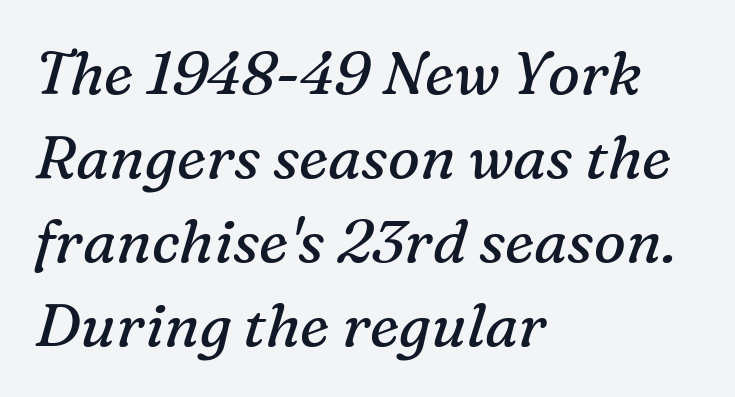
Q: Is the text bold? A: No.
Q: Is the text italic (slanted)? A: Yes, it leans right by about 16 degrees.
Q: Is the typeface a serif or a sans-serif typeface? A: Serif.
Q: Is the text underlined? A: No.
Q: How is the paragraph aligned? A: Left-aligned.
Q: Is the spacing between letters normal or unusually wide? A: Normal.
Q: Is the spacing between lines tight, normal or loose? A: Normal.
Q: Width (condensed, normal, or wide)? A: Normal.
Q: Stroke contrast? A: Medium.
Q: x-height? A: Medium.
Q: Monospaced? A: No.
